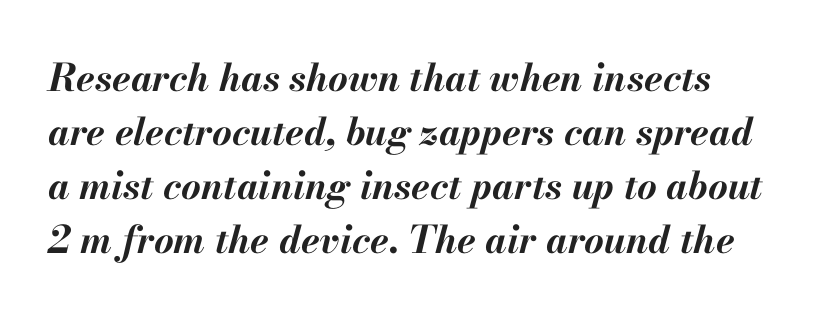
The letters sit at their default tracking, neither squeezed nor spread. Varying glyph widths throughout — classic text-font behaviour. Rows of type keep a routine distance in the vertical direction. A typesetter would mark this as italic. Caption: bold face, heavy strokes. Each row of text sits above clean, open space.
